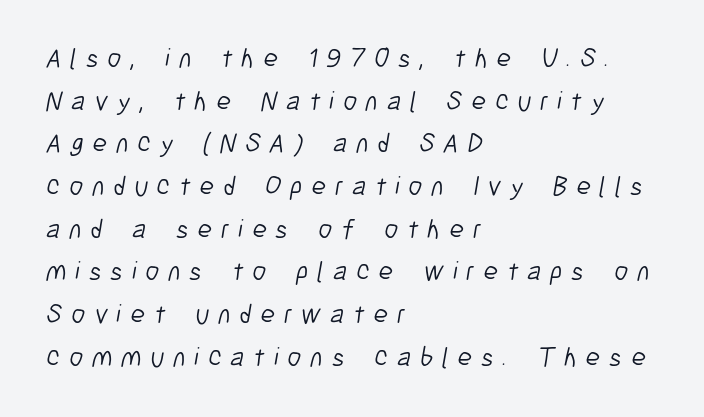
{"bold": "no", "underline": "no", "align": "left", "line_spacing": "normal", "line_spacing_ratio": 1.58, "letter_spacing": "wide", "letter_spacing_em": 0.33, "glyph_px": 27}
